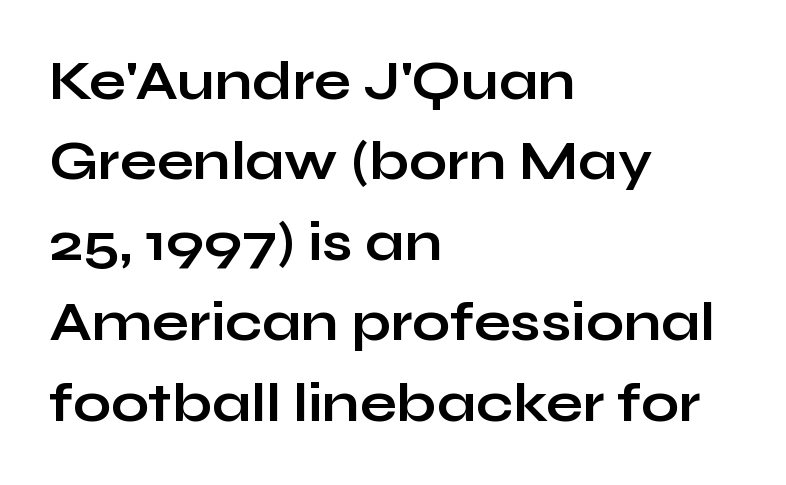
The image shows 54 px bold, wide sans-serif type, upright; set left-aligned, normal line spacing (1.49x), normal letter spacing, not underlined; low stroke contrast and a medium x-height.
